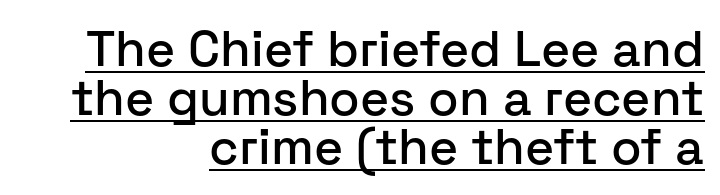
{"serif": "no", "italic": "no", "width": "normal", "stroke_contrast": "low", "x_height": "medium", "monospaced": "no", "underline": "yes", "align": "right", "line_spacing": "tight", "line_spacing_ratio": 0.98, "letter_spacing": "normal", "letter_spacing_em": 0.0, "glyph_px": 50}
